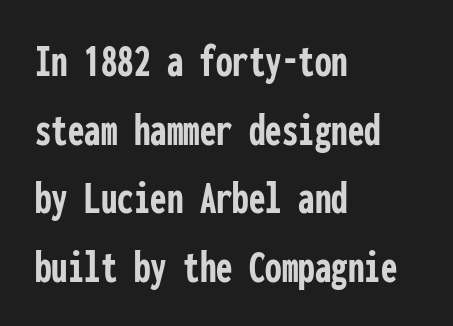
{"serif": "no", "italic": "no", "bold": "yes", "weight": "semibold", "width": "condensed", "stroke_contrast": "low", "x_height": "medium", "monospaced": "yes", "underline": "no", "align": "left", "line_spacing": "normal", "line_spacing_ratio": 1.46, "letter_spacing": "normal", "letter_spacing_em": 0.0, "glyph_px": 47}
